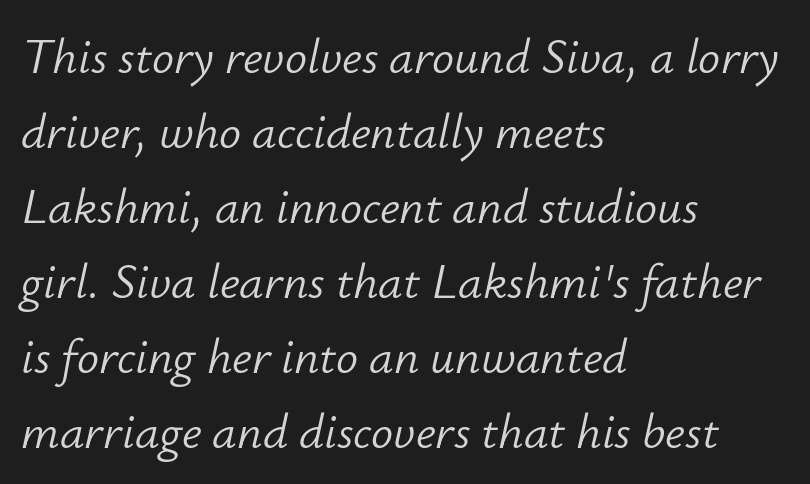
The image shows 49 px light type, italic (leaning right); set left-aligned, normal line spacing (1.53x), normal letter spacing, not underlined; low stroke contrast and a small x-height.
